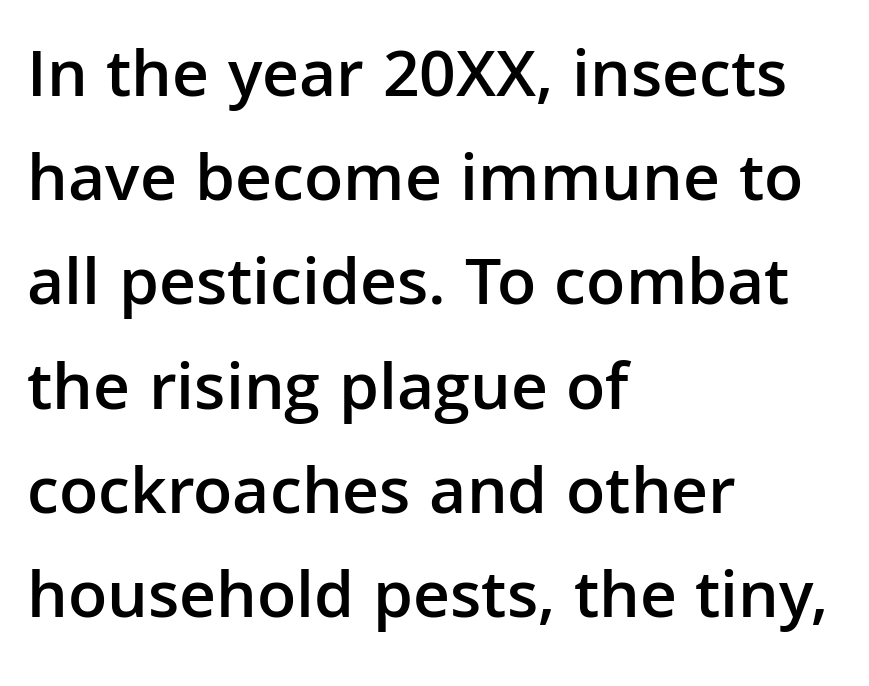
{"serif": "no", "italic": "no", "bold": "semi", "weight": "semibold", "width": "normal", "stroke_contrast": "low", "x_height": "medium", "monospaced": "no", "underline": "no", "align": "left", "line_spacing": "normal", "line_spacing_ratio": 1.51, "letter_spacing": "normal", "letter_spacing_em": 0.0, "glyph_px": 69}
